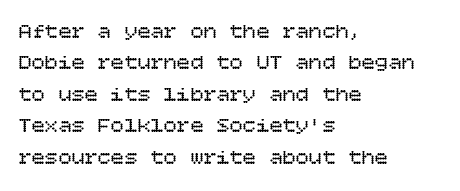
The image shows 22 px text type, upright; set left-aligned, normal line spacing (1.43x), normal letter spacing, not underlined.
